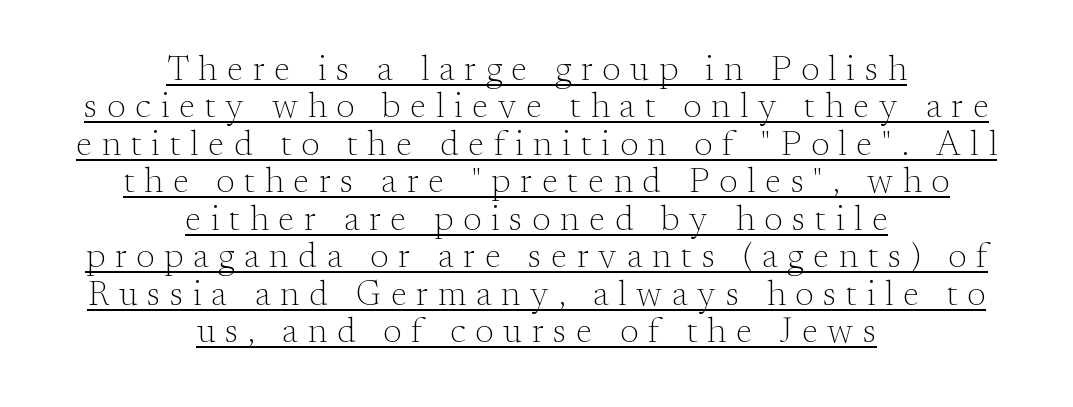
{"serif": "yes", "italic": "no", "bold": "no", "weight": "light", "width": "normal", "stroke_contrast": "medium", "x_height": "small", "monospaced": "no", "underline": "yes", "align": "center", "line_spacing": "tight", "line_spacing_ratio": 1.07, "letter_spacing": "wide", "letter_spacing_em": 0.28, "glyph_px": 35}
